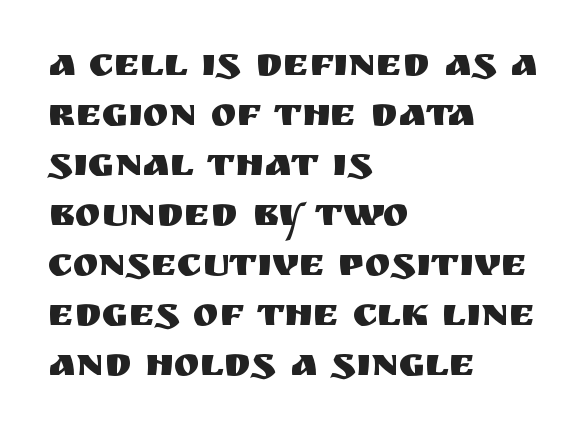
The image shows 39 px sans-serif type, upright; set left-aligned, normal line spacing (1.28x), normal letter spacing, not underlined; medium stroke contrast and a large x-height.
